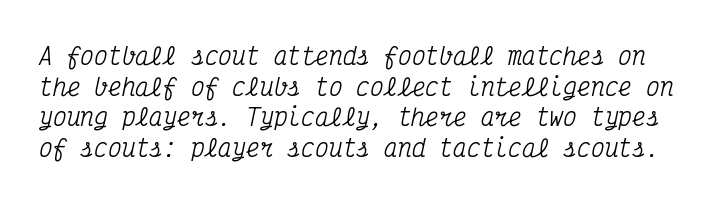
The image shows 23 px text type, italic (leaning right); set normal line spacing (1.33x), normal letter spacing, not underlined.
